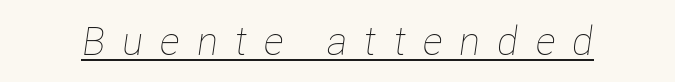
The image shows 40 px thin, condensed type, italic (leaning right); set unusually wide letter spacing (+0.42 em), underlined; low stroke contrast and a medium x-height.
